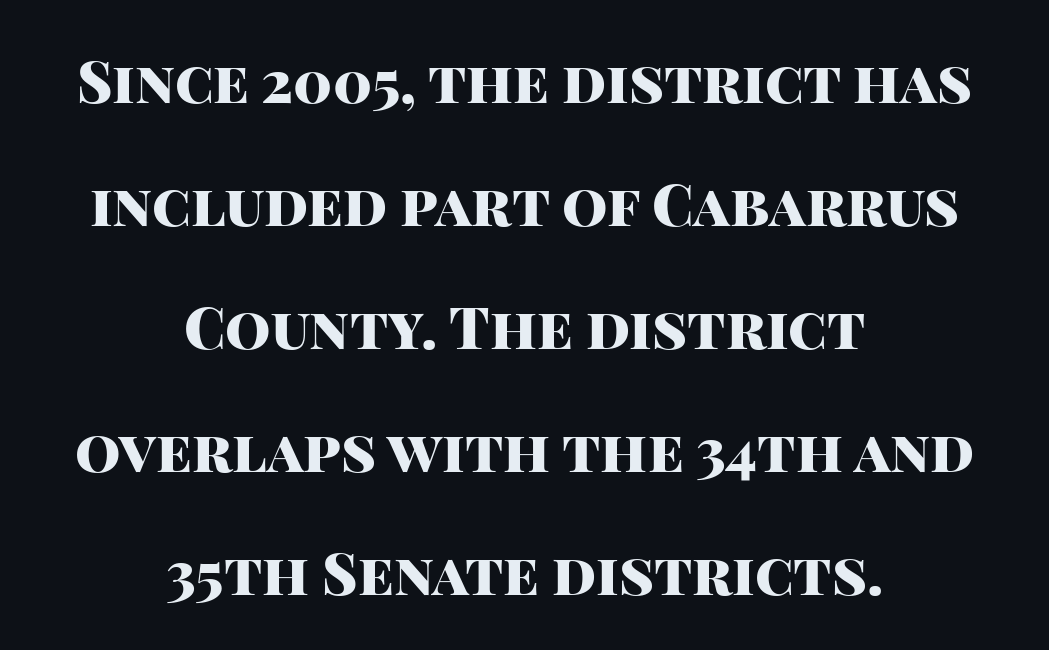
{"serif": "no", "italic": "no", "bold": "yes", "weight": "heavy", "width": "normal", "stroke_contrast": "high", "x_height": "large", "monospaced": "no", "underline": "no", "align": "center", "line_spacing": "loose", "line_spacing_ratio": 2.12, "letter_spacing": "normal", "letter_spacing_em": 0.0, "glyph_px": 58}
